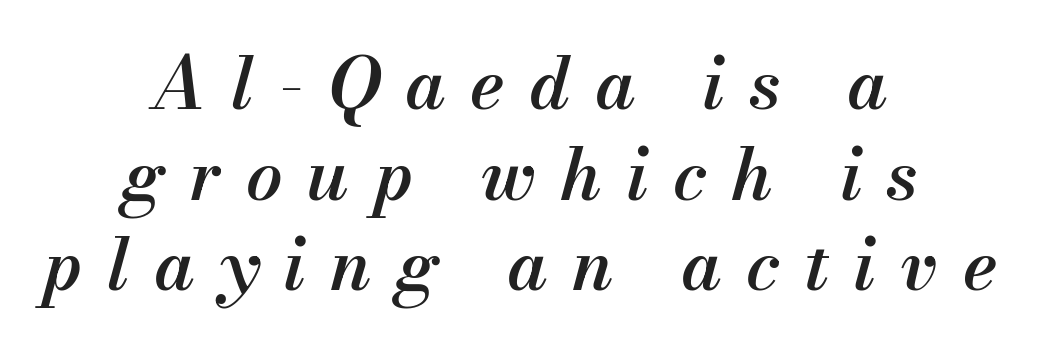
It's the slanting kind of type. You could not count columns in this text — the font is proportionally spaced. Visually the block forms a symmetrical silhouette, jagged on both flanks. The words here are not underlined. Students, note that the glyphs here are deliberately spaced far apart.
